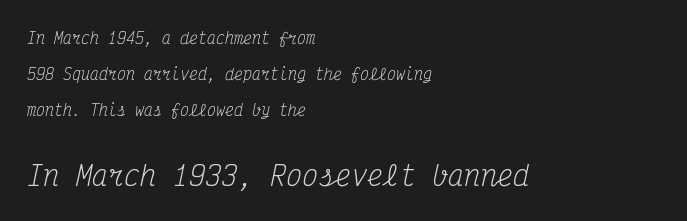
{"italic": "yes", "lean": "right", "slant_degrees": 12, "bold": "no", "underline": "no", "align": "left", "line_spacing": "loose", "line_spacing_ratio": 2.39, "letter_spacing": "normal", "letter_spacing_em": 0.0, "larger_block": "second", "size_ratio": 1.8, "glyph_px": 27}
